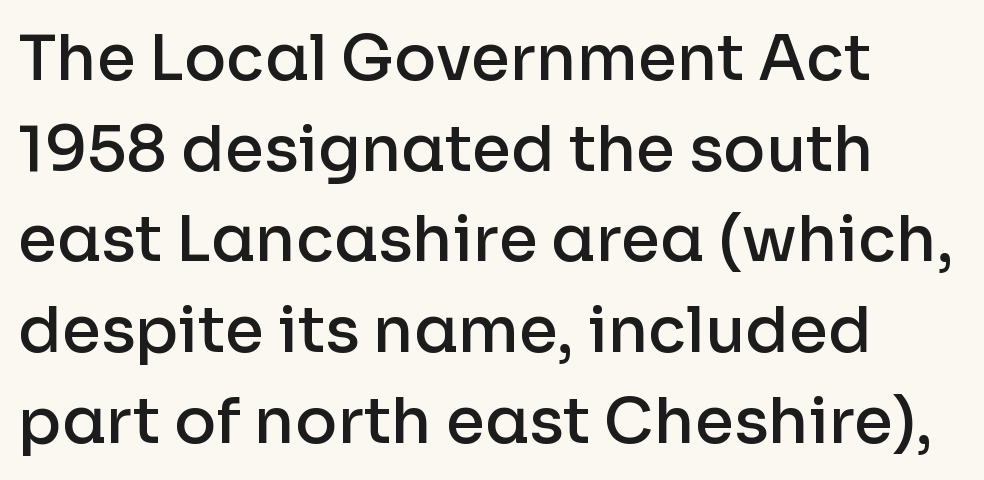
{"serif": "no", "italic": "no", "bold": "semi", "weight": "semibold", "width": "normal", "stroke_contrast": "low", "x_height": "medium", "monospaced": "no", "underline": "no", "line_spacing": "normal", "line_spacing_ratio": 1.44, "letter_spacing": "normal", "letter_spacing_em": 0.0, "glyph_px": 63}
